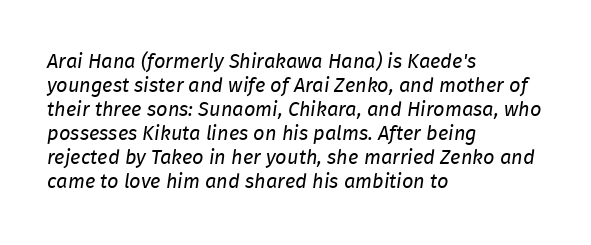
{"italic": "yes", "lean": "right", "slant_degrees": 8, "bold": "no", "underline": "no", "align": "left", "line_spacing_ratio": 1.2, "letter_spacing": "normal", "letter_spacing_em": 0.0, "glyph_px": 20}
